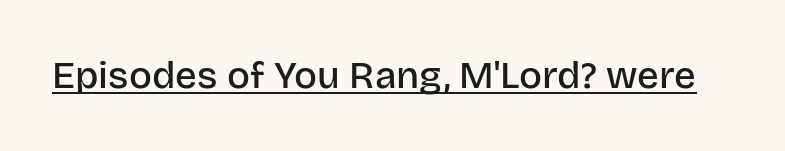
Every stem runs plumb, perpendicular to the baseline. Glyph-to-glyph distance matches everyday printed text. The passage shown is typeset with a sans-serif family. Compared with undecorated copy, this sample adds a rule below the words. In terms of weight, the rendering is demibold, just under bold. A typesetter would call this proportional, since set widths differ per character.
